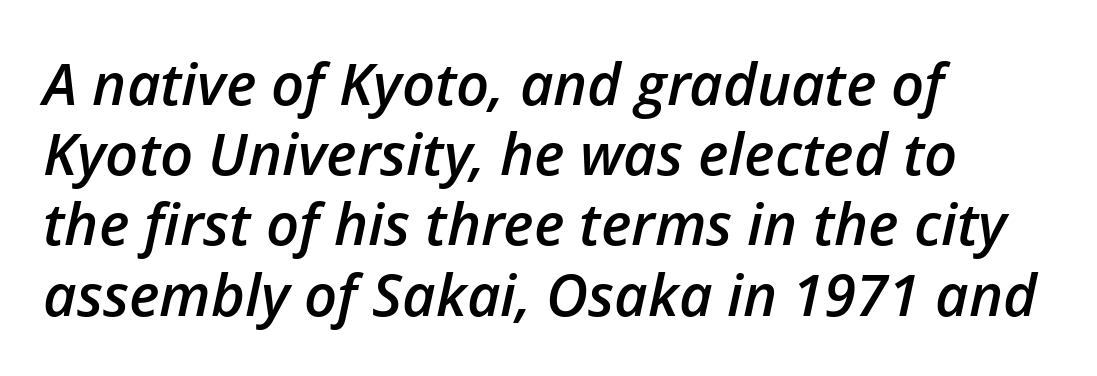
{"italic": "yes", "lean": "right", "slant_degrees": 12, "bold": "semi", "weight": "semibold", "width": "normal", "stroke_contrast": "low", "x_height": "medium", "monospaced": "no", "underline": "no", "align": "left", "line_spacing_ratio": 1.21, "letter_spacing": "normal", "letter_spacing_em": 0.0, "glyph_px": 58}
